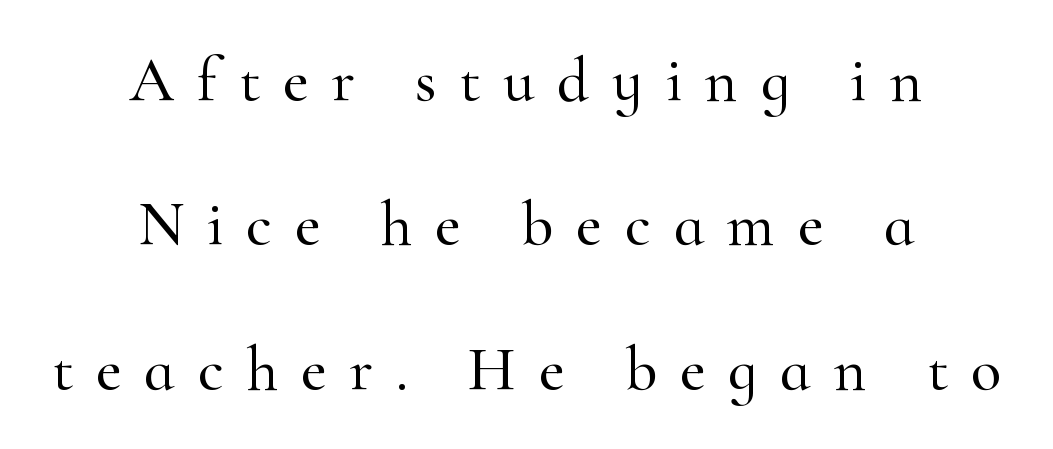
The image shows 63 px serif type, upright; set centered, loose line spacing (2.29x), unusually wide letter spacing (+0.36 em), not underlined; high stroke contrast and a small x-height.
